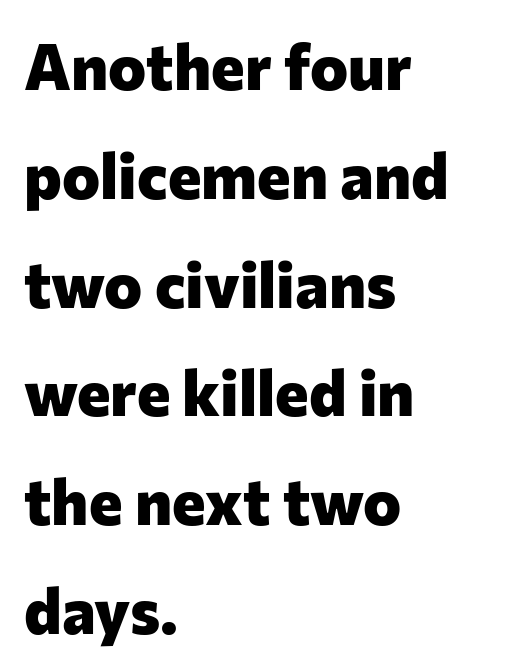
The image shows 64 px heavy sans-serif type, upright; set left-aligned, normal line spacing (1.7x), normal letter spacing, not underlined; low stroke contrast and a medium x-height.
